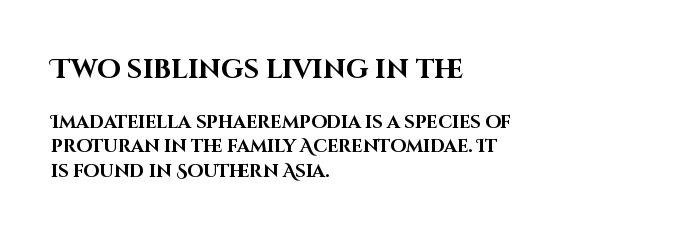
Q: Is the text bold? A: Yes.
Q: Is the text italic (slanted)? A: No, it is upright.
Q: Is the text underlined? A: No.
Q: How is the paragraph aligned? A: Left-aligned.
Q: Is the spacing between letters normal or unusually wide? A: Normal.
Q: Is the spacing between lines tight, normal or loose? A: Normal.
Q: Which block of text is set in a larger size, the first (top) or the second (bottom)? A: The first (top) one.
